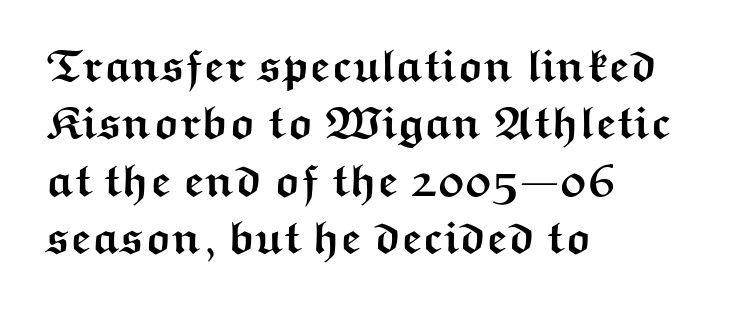
This sample has the flowing, uneven cadence of proportional lettering. Students, note that the glyphs here touch the page at normal intervals. Do the letters lean? They stand straight. Plenty of ink on the page — the face is bold. To sum up the face: it is a sans, with no serifs. Visually the block forms a straight wall on the left and a jagged coastline on the right.
